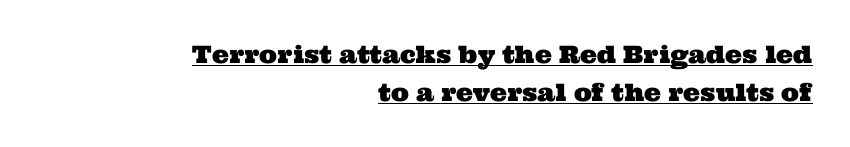
{"underline": "yes", "align": "right", "line_spacing": "normal", "line_spacing_ratio": 1.6, "letter_spacing": "normal", "letter_spacing_em": 0.0, "glyph_px": 24}
